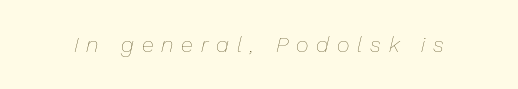
Q: Is the text bold? A: No.
Q: Is the text italic (slanted)? A: Yes, it leans right by about 13 degrees.
Q: Is the text underlined? A: No.
Q: Is the spacing between letters normal or unusually wide? A: Unusually wide.
